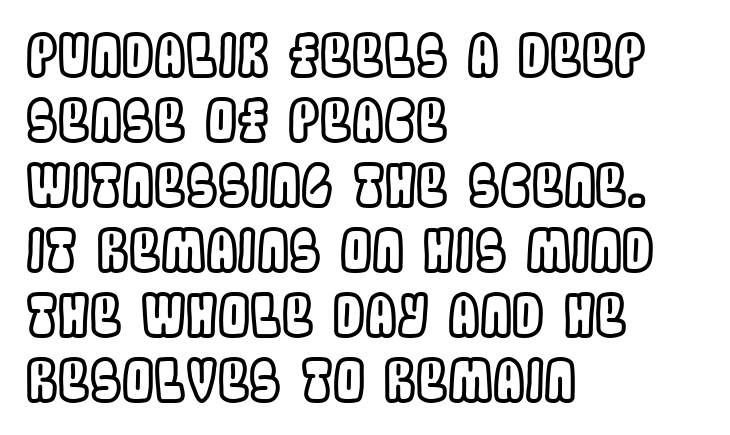
The image shows 57 px condensed type, upright; set left-aligned, tight line spacing (1.14x), normal letter spacing, not underlined; a large x-height.
